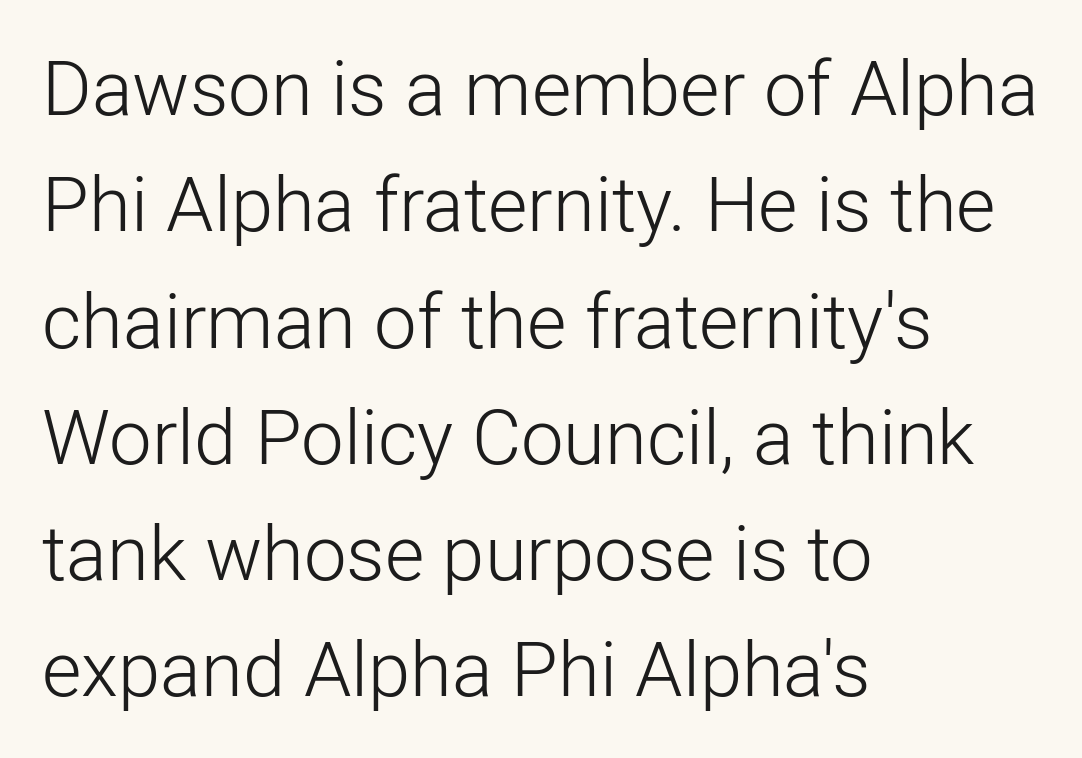
{"serif": "no", "italic": "no", "bold": "no", "weight": "light", "width": "normal", "stroke_contrast": "low", "x_height": "medium", "monospaced": "no", "underline": "no", "align": "left", "line_spacing": "normal", "line_spacing_ratio": 1.53, "letter_spacing": "normal", "letter_spacing_em": 0.0, "glyph_px": 76}
